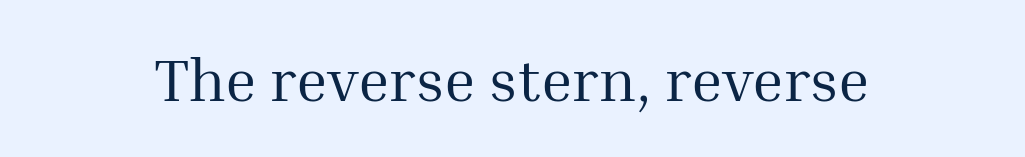
Just letters on the line, the space beneath them empty. You can tell from the footed stems that serif type was used. Each letter keeps its own natural width here, so spacing adapts to shape. In terms of letterspacing, this is plain default setting. The type sits square on the baseline with zero lean.
